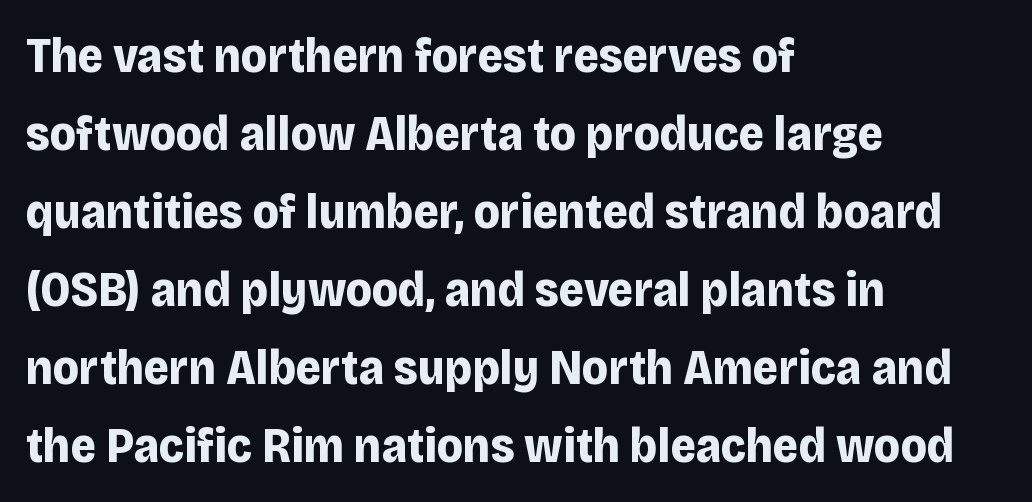
The image shows 49 px bold sans-serif type, upright; set left-aligned, normal line spacing (1.59x), normal letter spacing, not underlined; low stroke contrast and a large x-height.
